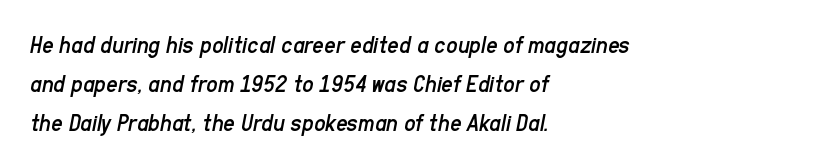
{"italic": "yes", "lean": "right", "slant_degrees": 11, "bold": "no", "underline": "no", "align": "left", "line_spacing": "normal", "line_spacing_ratio": 1.56, "letter_spacing": "normal", "letter_spacing_em": 0.0, "glyph_px": 25}
